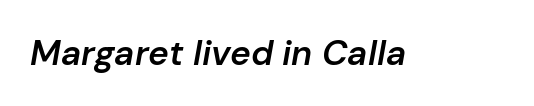
{"italic": "yes", "lean": "right", "slant_degrees": 10, "bold": "semi", "weight": "semibold", "width": "normal", "stroke_contrast": "low", "x_height": "medium", "monospaced": "no", "underline": "no", "letter_spacing": "normal", "letter_spacing_em": 0.0, "glyph_px": 35}
